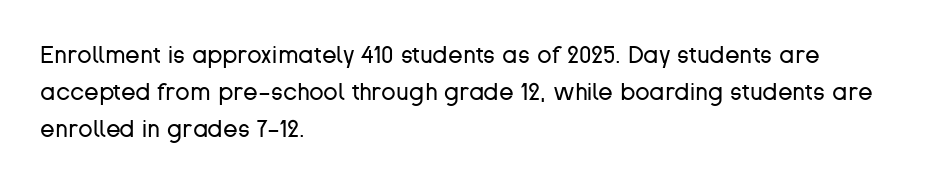
Q: Is the text bold? A: No.
Q: Is the text italic (slanted)? A: No, it is upright.
Q: Is the text underlined? A: No.
Q: How is the paragraph aligned? A: Left-aligned.
Q: Is the spacing between letters normal or unusually wide? A: Normal.
Q: Is the spacing between lines tight, normal or loose? A: Normal.
